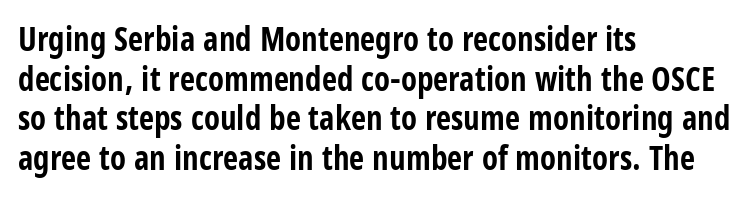
The image shows 33 px bold, condensed sans-serif type, upright; set left-aligned, line spacing 1.2x, normal letter spacing, not underlined; low stroke contrast and a large x-height.
